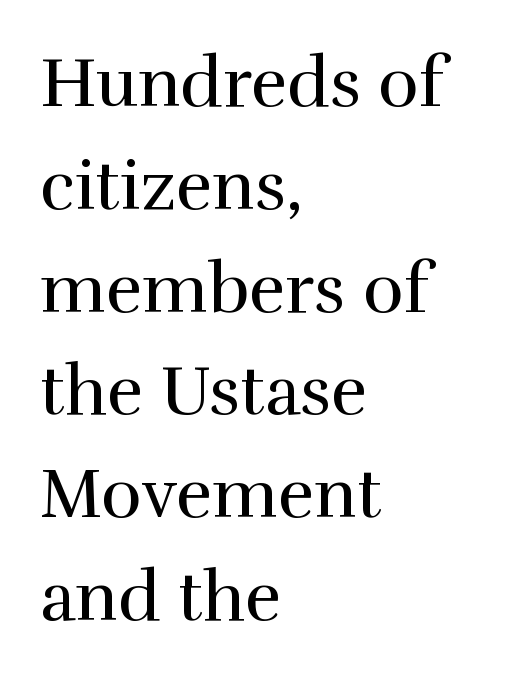
{"serif": "yes", "italic": "no", "bold": "no", "weight": "regular", "width": "normal", "x_height": "medium", "monospaced": "no", "underline": "no", "align": "left", "line_spacing": "normal", "line_spacing_ratio": 1.49, "letter_spacing": "normal", "letter_spacing_em": 0.0, "glyph_px": 69}
